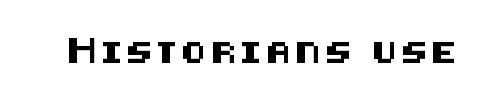
{"italic": "no", "underline": "no", "letter_spacing": "wide", "letter_spacing_em": 0.21, "glyph_px": 21}
